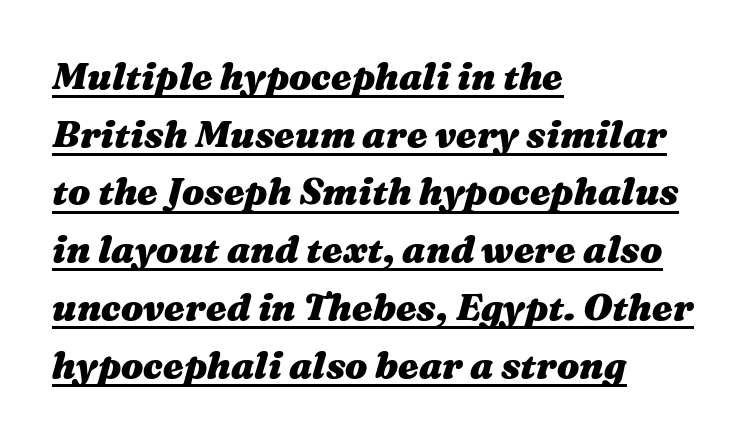
Q: Is the text bold? A: Yes.
Q: Is the text italic (slanted)? A: Yes, it leans right by about 16 degrees.
Q: Is the text underlined? A: Yes.
Q: How is the paragraph aligned? A: Left-aligned.
Q: Is the spacing between letters normal or unusually wide? A: Normal.
Q: Is the spacing between lines tight, normal or loose? A: Normal.
Q: Width (condensed, normal, or wide)? A: Wide.
Q: Stroke contrast? A: Medium.
Q: x-height? A: Medium.
Q: Monospaced? A: No.
